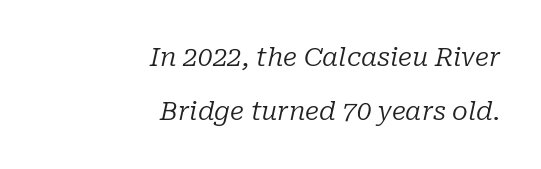
The image shows 26 px text type, italic (leaning right); set right-aligned, loose line spacing (2.08x), normal letter spacing, not underlined.
